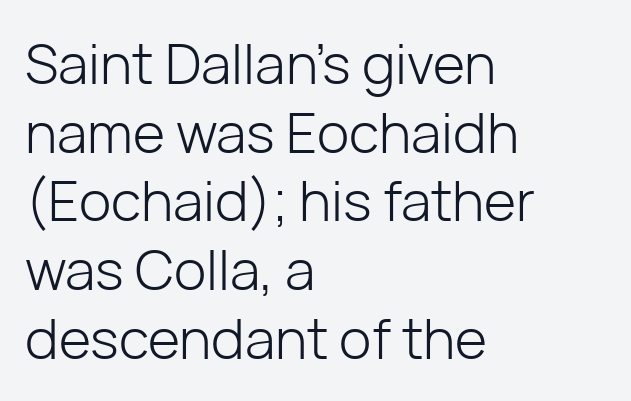
The image shows 55 px light sans-serif type, upright; set left-aligned, normal line spacing (1.25x), normal letter spacing, not underlined; low stroke contrast and a medium x-height.
